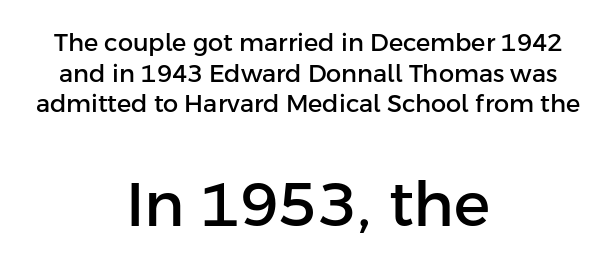
{"serif": "no", "italic": "no", "width": "normal", "stroke_contrast": "low", "x_height": "medium", "monospaced": "no", "underline": "no", "align": "center", "line_spacing": "normal", "line_spacing_ratio": 1.28, "letter_spacing": "normal", "letter_spacing_em": 0.0, "larger_block": "second", "size_ratio": 2.54, "glyph_px": 61}
